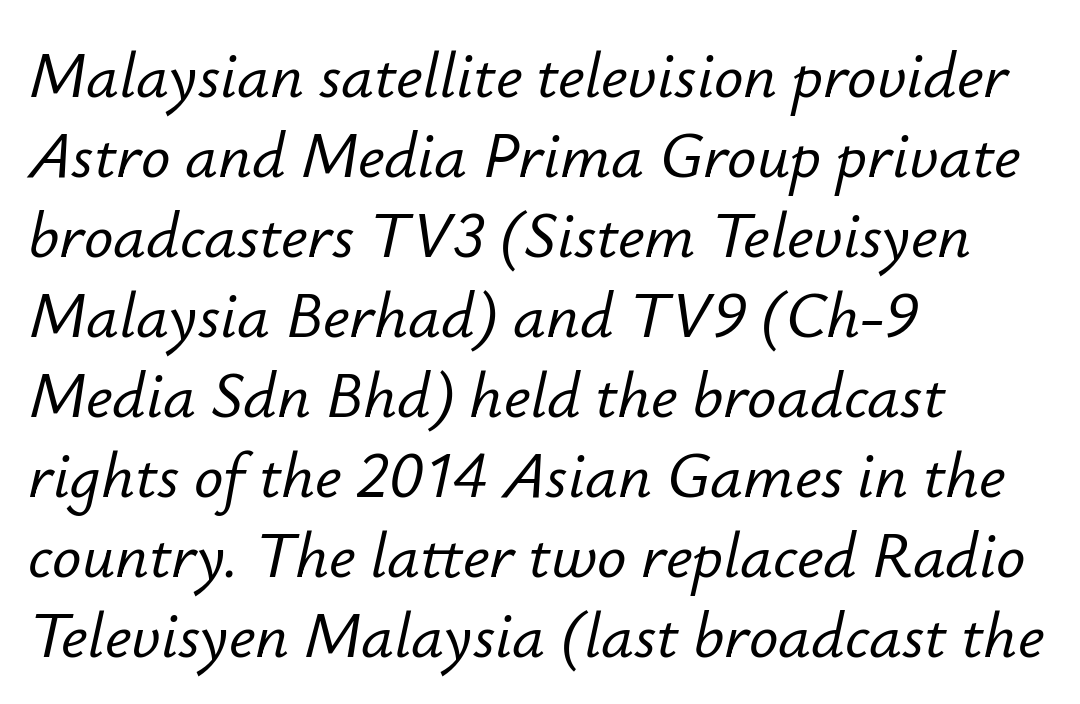
Q: Is the text italic (slanted)? A: Yes, it leans right by about 12 degrees.
Q: Is the text underlined? A: No.
Q: How is the paragraph aligned? A: Left-aligned.
Q: Is the spacing between letters normal or unusually wide? A: Normal.
Q: Width (condensed, normal, or wide)? A: Normal.
Q: Stroke contrast? A: Low.
Q: x-height? A: Small.
Q: Monospaced? A: No.
